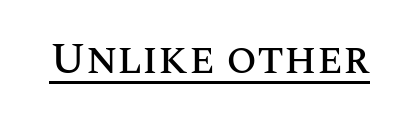
The image shows 44 px text type, upright; set normal letter spacing, underlined; medium stroke contrast and a large x-height.
